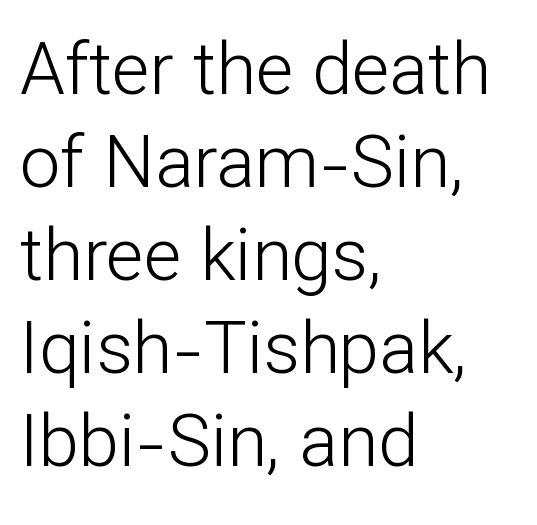
{"serif": "no", "italic": "no", "bold": "no", "weight": "light", "width": "normal", "stroke_contrast": "low", "x_height": "medium", "monospaced": "no", "underline": "no", "align": "left", "line_spacing": "normal", "line_spacing_ratio": 1.29, "letter_spacing": "normal", "letter_spacing_em": 0.0, "glyph_px": 72}
